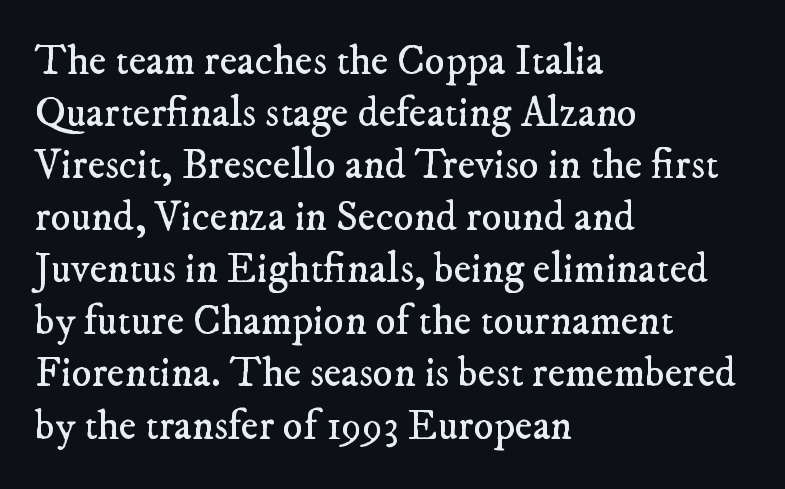
{"serif": "yes", "bold": "no", "weight": "regular", "width": "normal", "stroke_contrast": "low", "x_height": "small", "monospaced": "no", "underline": "no", "align": "left", "line_spacing_ratio": 1.24, "letter_spacing": "normal", "letter_spacing_em": 0.0, "glyph_px": 42}
